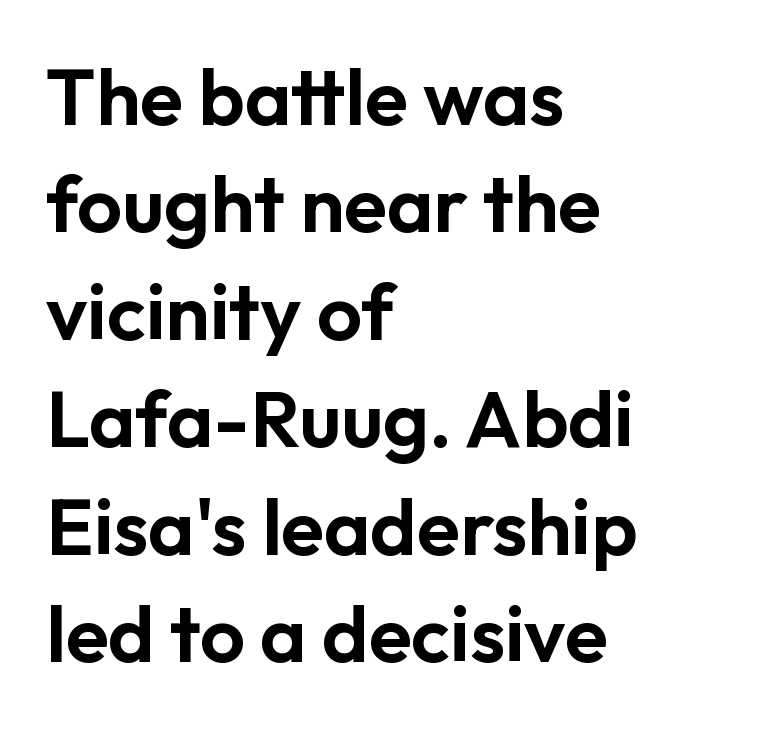
{"serif": "no", "italic": "no", "width": "normal", "stroke_contrast": "low", "x_height": "medium", "monospaced": "no", "underline": "no", "align": "left", "line_spacing": "normal", "line_spacing_ratio": 1.36, "letter_spacing": "normal", "letter_spacing_em": 0.0, "glyph_px": 79}
